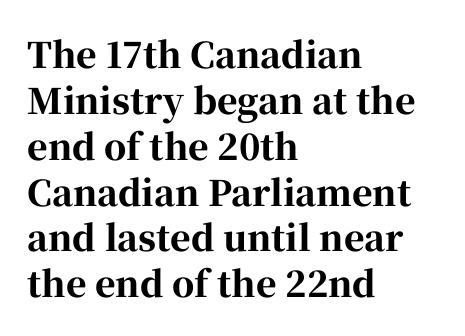
Varying glyph widths throughout — classic text-font behaviour. Nobody drew a line under any word here. There is no visible air inserted between adjacent glyphs. This rendering employs a face with finishing strokes, i.e., a serif. What weight is shown? A full bold with thick strokes.
